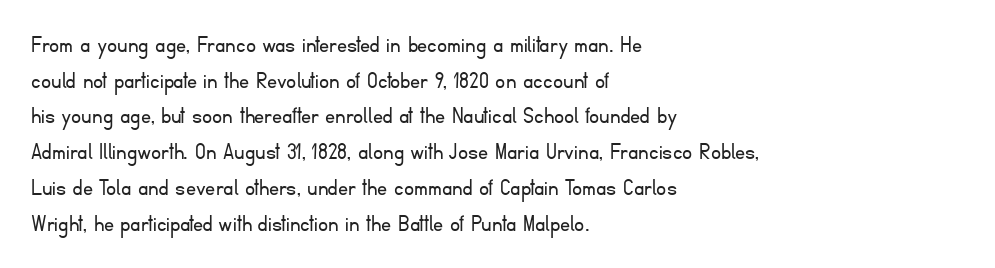
{"italic": "no", "bold": "no", "underline": "no", "align": "left", "line_spacing": "normal", "line_spacing_ratio": 1.43, "letter_spacing": "normal", "letter_spacing_em": 0.0, "glyph_px": 25}
